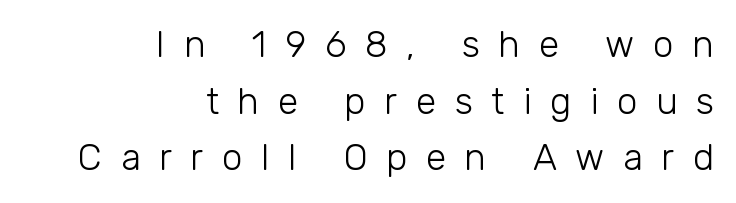
Proportional: the letters do not fall into vertical columns. The leading is moderate, giving the passage an even texture. Letters rest on an invisible, unmarked baseline. The glyphs in this specimen are sans serif. Reading down the block, your eye finds every line finishing at a fixed right position.
